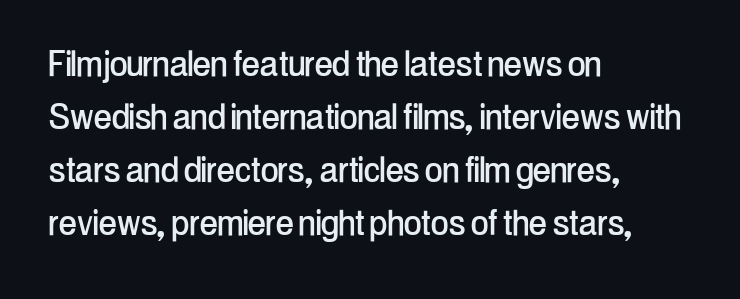
Q: Is the text italic (slanted)? A: No, it is upright.
Q: Is the typeface a serif or a sans-serif typeface? A: Sans-serif.
Q: Is the text underlined? A: No.
Q: How is the paragraph aligned? A: Left-aligned.
Q: Is the spacing between letters normal or unusually wide? A: Normal.
Q: Width (condensed, normal, or wide)? A: Condensed.
Q: Stroke contrast? A: Low.
Q: x-height? A: Medium.
Q: Monospaced? A: No.
